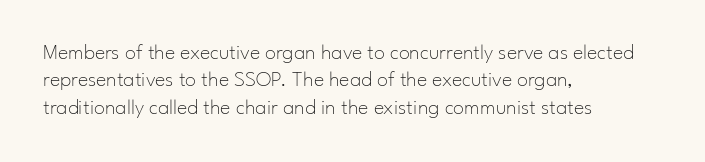
Counters stay open thanks to moderate or lighter strokes. All the whitespace from short lines collects on the right. Normally led — the rows are evenly, conventionally spaced. The glyphs are unaccompanied by any horizontal stroke below them.
